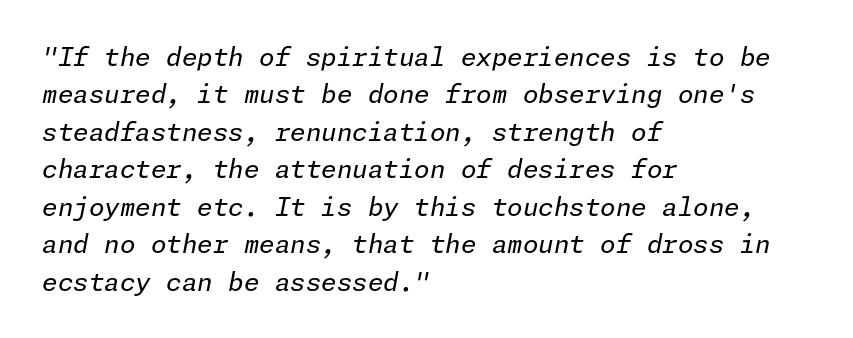
Characters are canted at an angle relative to the baseline's perpendicular. The letterforms sit at book weight or below. No extra tracking has been applied to these lines. A clean baseline with only descenders dipping below it.
